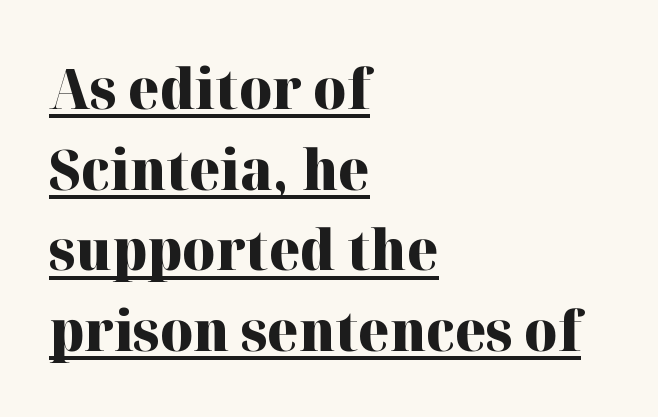
{"serif": "yes", "italic": "no", "bold": "yes", "weight": "heavy", "width": "normal", "stroke_contrast": "high", "x_height": "medium", "monospaced": "no", "underline": "yes", "align": "left", "line_spacing": "normal", "line_spacing_ratio": 1.44, "letter_spacing": "normal", "letter_spacing_em": 0.0, "glyph_px": 56}
